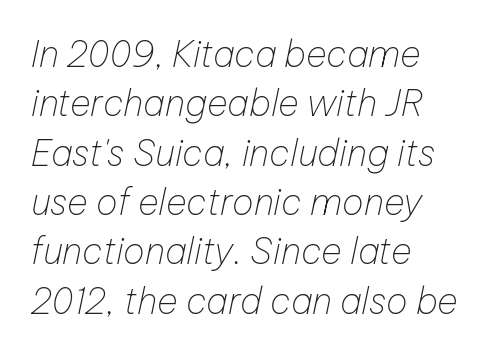
Q: Is the text bold? A: No.
Q: Is the text italic (slanted)? A: Yes, it leans right by about 12 degrees.
Q: Is the text underlined? A: No.
Q: How is the paragraph aligned? A: Left-aligned.
Q: Is the spacing between letters normal or unusually wide? A: Normal.
Q: Is the spacing between lines tight, normal or loose? A: Normal.
Q: Width (condensed, normal, or wide)? A: Normal.
Q: Stroke contrast? A: Low.
Q: x-height? A: Medium.
Q: Monospaced? A: No.
